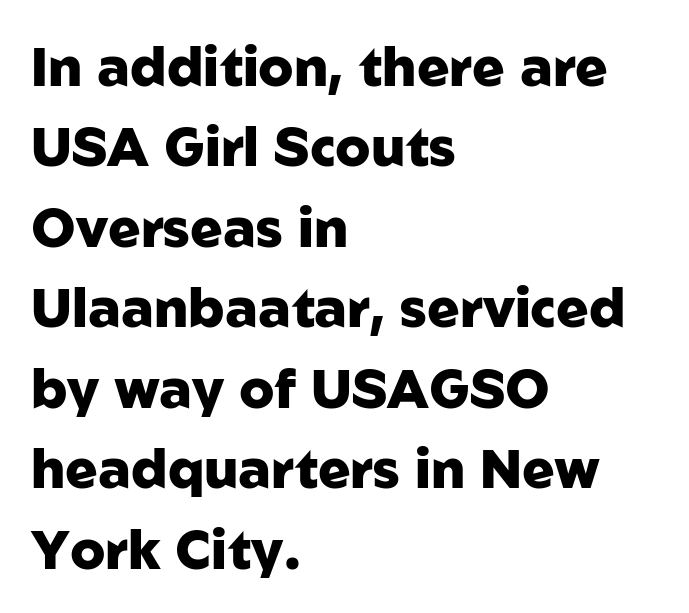
The image shows 54 px heavy sans-serif type, upright; set left-aligned, normal line spacing (1.49x), normal letter spacing, not underlined; low stroke contrast and a medium x-height.
